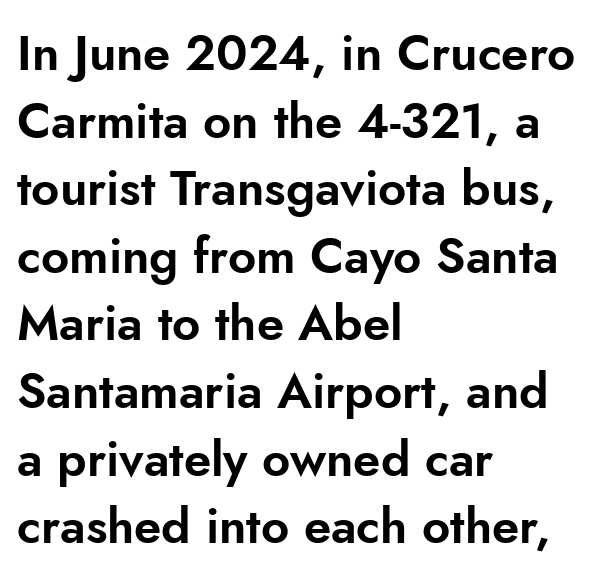
{"serif": "no", "italic": "no", "width": "normal", "stroke_contrast": "low", "x_height": "small", "monospaced": "no", "underline": "no", "align": "left", "line_spacing": "normal", "line_spacing_ratio": 1.38, "letter_spacing": "normal", "letter_spacing_em": 0.0, "glyph_px": 49}
